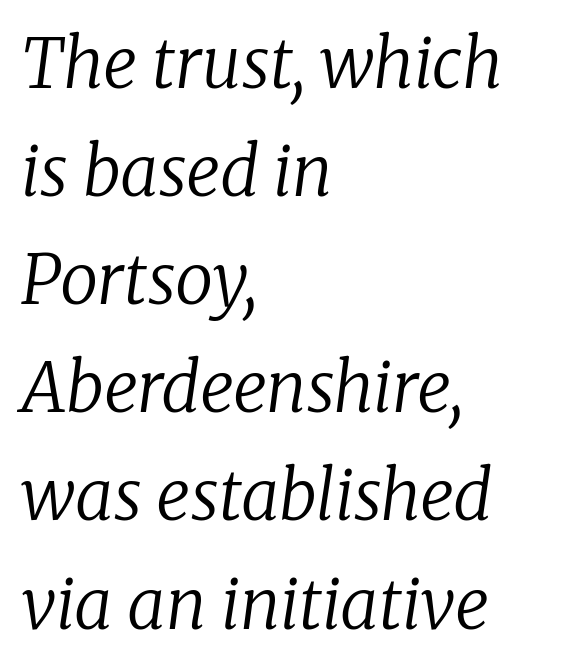
The image shows 68 px regular-weight serif type, italic (leaning right); set left-aligned, normal line spacing (1.59x), normal letter spacing, not underlined; low stroke contrast and a medium x-height.
